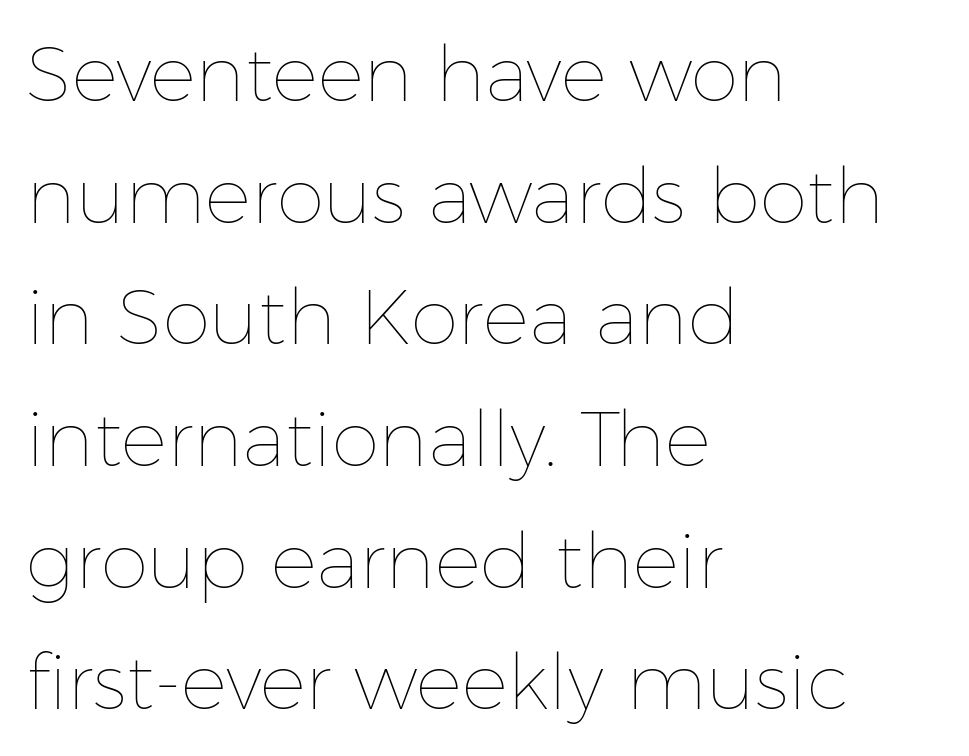
{"italic": "no", "bold": "no", "weight": "thin", "width": "normal", "stroke_contrast": "low", "x_height": "medium", "monospaced": "no", "underline": "no", "align": "left", "line_spacing": "normal", "line_spacing_ratio": 1.58, "letter_spacing": "normal", "letter_spacing_em": 0.0, "glyph_px": 77}
